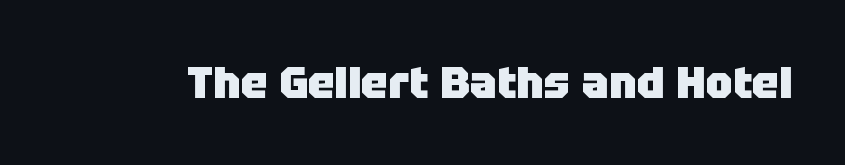
{"serif": "no", "italic": "no", "bold": "yes", "weight": "heavy", "width": "normal", "stroke_contrast": "low", "x_height": "large", "monospaced": "no", "underline": "no", "letter_spacing": "normal", "letter_spacing_em": 0.0, "glyph_px": 45}
